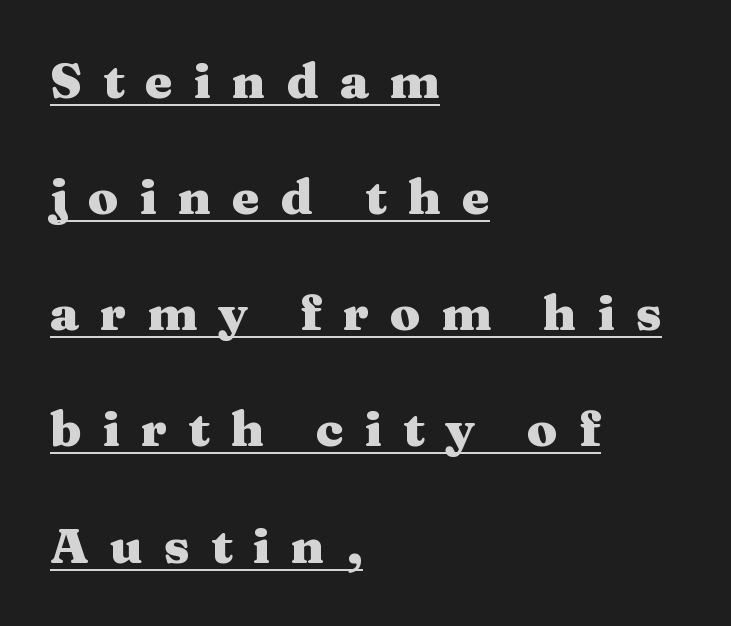
Q: Is the text bold? A: Yes.
Q: Is the text italic (slanted)? A: No, it is upright.
Q: Is the typeface a serif or a sans-serif typeface? A: Serif.
Q: Is the text underlined? A: Yes.
Q: How is the paragraph aligned? A: Left-aligned.
Q: Is the spacing between letters normal or unusually wide? A: Unusually wide.
Q: Is the spacing between lines tight, normal or loose? A: Loose.
Q: Width (condensed, normal, or wide)? A: Wide.
Q: Stroke contrast? A: Medium.
Q: x-height? A: Medium.
Q: Monospaced? A: No.
